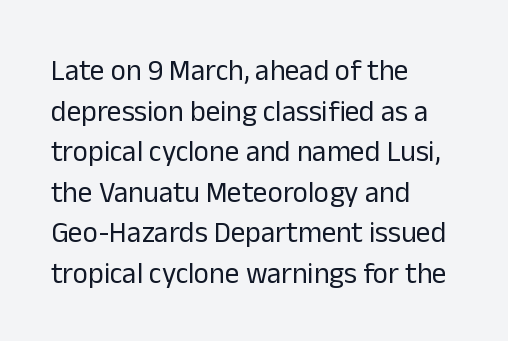
Q: Is the text bold? A: No.
Q: Is the text italic (slanted)? A: No, it is upright.
Q: Is the typeface a serif or a sans-serif typeface? A: Sans-serif.
Q: Is the text underlined? A: No.
Q: How is the paragraph aligned? A: Left-aligned.
Q: Is the spacing between letters normal or unusually wide? A: Normal.
Q: Is the spacing between lines tight, normal or loose? A: Normal.
Q: Width (condensed, normal, or wide)? A: Normal.
Q: Stroke contrast? A: Low.
Q: x-height? A: Medium.
Q: Monospaced? A: No.
